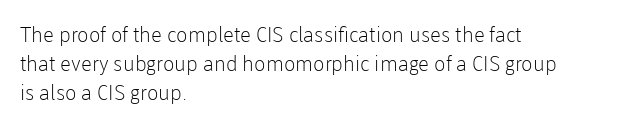
Each new line begins a customary step beneath the previous one. Stems here are at most as thick as an everyday book face. Words appear dense and cohesive because spacing is normal. Descenders hang freely into open space. The axis of the letterforms is exactly vertical.
